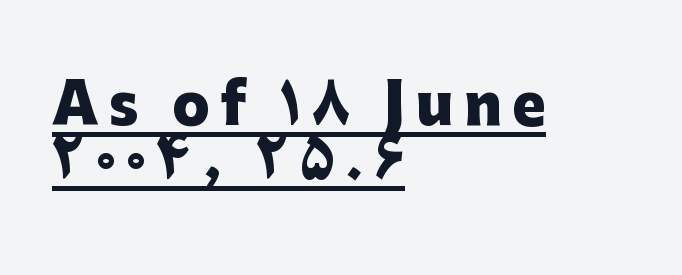
Q: Is the text bold? A: Yes.
Q: Is the text italic (slanted)? A: No, it is upright.
Q: Is the typeface a serif or a sans-serif typeface? A: Sans-serif.
Q: Is the text underlined? A: Yes.
Q: How is the paragraph aligned? A: Left-aligned.
Q: Is the spacing between letters normal or unusually wide? A: Unusually wide.
Q: Is the spacing between lines tight, normal or loose? A: Tight.
Q: Width (condensed, normal, or wide)? A: Normal.
Q: Stroke contrast? A: Low.
Q: x-height? A: Medium.
Q: Monospaced? A: No.
